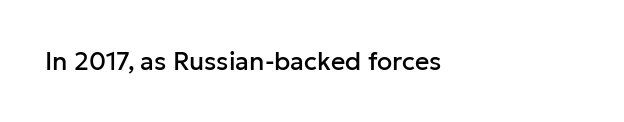
{"italic": "no", "underline": "no", "align": "left", "letter_spacing": "normal", "letter_spacing_em": 0.0, "glyph_px": 25}
